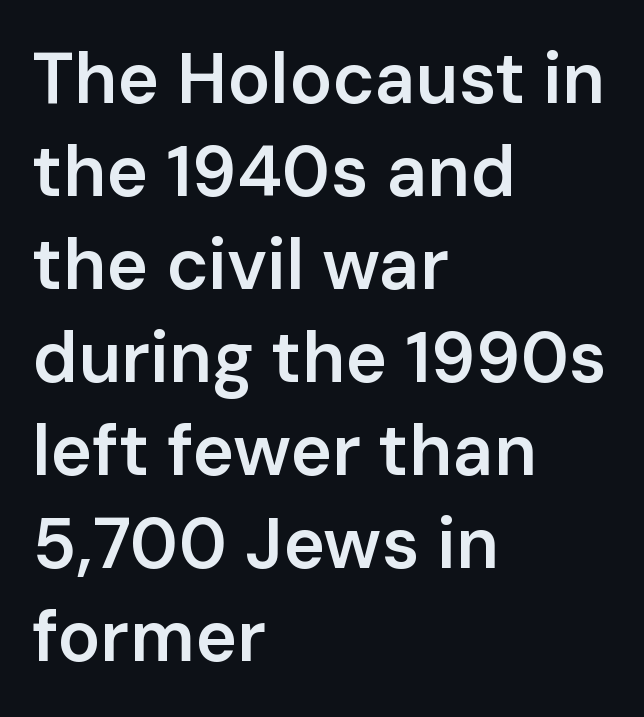
The image shows 71 px semibold sans-serif type, upright; set left-aligned, normal line spacing (1.31x), normal letter spacing, not underlined; low stroke contrast and a medium x-height.
